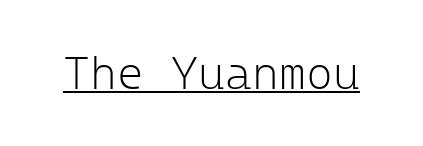
Q: Is the text bold? A: No.
Q: Is the text italic (slanted)? A: No, it is upright.
Q: Is the typeface a serif or a sans-serif typeface? A: Sans-serif.
Q: Is the text underlined? A: Yes.
Q: Is the spacing between letters normal or unusually wide? A: Normal.
Q: Width (condensed, normal, or wide)? A: Normal.
Q: Stroke contrast? A: Low.
Q: x-height? A: Medium.
Q: Monospaced? A: Yes.
